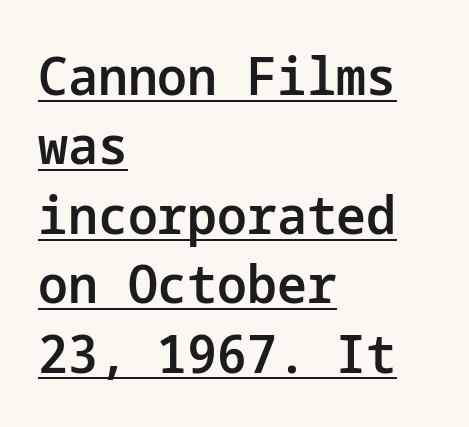
Q: Is the text bold? A: Semi-bold.
Q: Is the text italic (slanted)? A: No, it is upright.
Q: Is the typeface a serif or a sans-serif typeface? A: Sans-serif.
Q: Is the text underlined? A: Yes.
Q: How is the paragraph aligned? A: Left-aligned.
Q: Is the spacing between letters normal or unusually wide? A: Normal.
Q: Is the spacing between lines tight, normal or loose? A: Normal.
Q: Width (condensed, normal, or wide)? A: Normal.
Q: Stroke contrast? A: Low.
Q: x-height? A: Medium.
